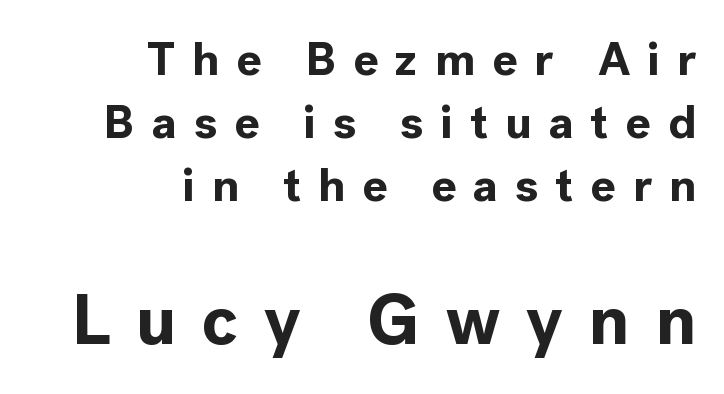
These lines are rendered in a variable-pitch font. One-word summary of the alignment: right. The block of text has a typical density, with ordinary space between rows. Italic? Not at all — the glyphs are vertical. The face used here is a sans, in the tradition of grotesques and geometrics.
